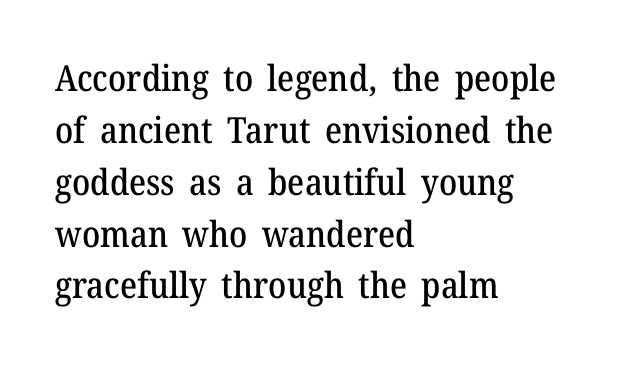
Q: Is the text italic (slanted)? A: No, it is upright.
Q: Is the typeface a serif or a sans-serif typeface? A: Serif.
Q: Is the text underlined? A: No.
Q: How is the paragraph aligned? A: Left-aligned.
Q: Is the spacing between letters normal or unusually wide? A: Normal.
Q: Is the spacing between lines tight, normal or loose? A: Normal.
Q: Width (condensed, normal, or wide)? A: Normal.
Q: Stroke contrast? A: Medium.
Q: x-height? A: Medium.
Q: Monospaced? A: No.
